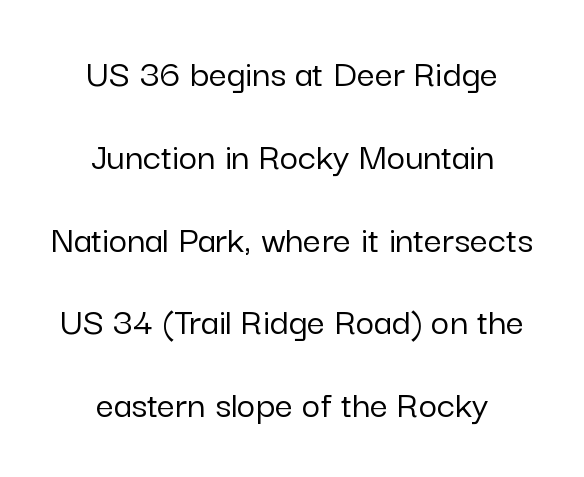
The image shows 40 px sans-serif type, upright; set centered, loose line spacing (2.07x), normal letter spacing, not underlined; low stroke contrast and a medium x-height.
